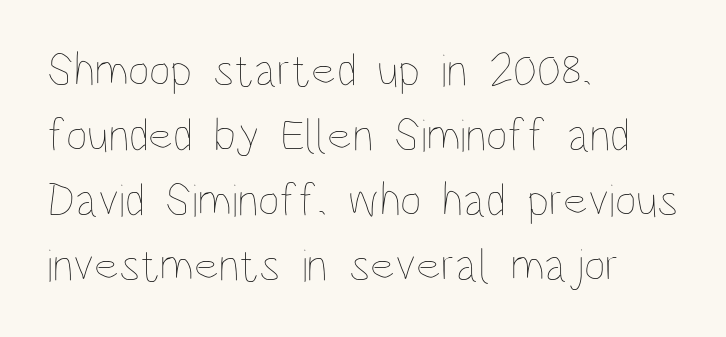
The image shows 47 px thin, condensed type, upright; set left-aligned, normal line spacing (1.38x), normal letter spacing, not underlined; low stroke contrast and a large x-height.
